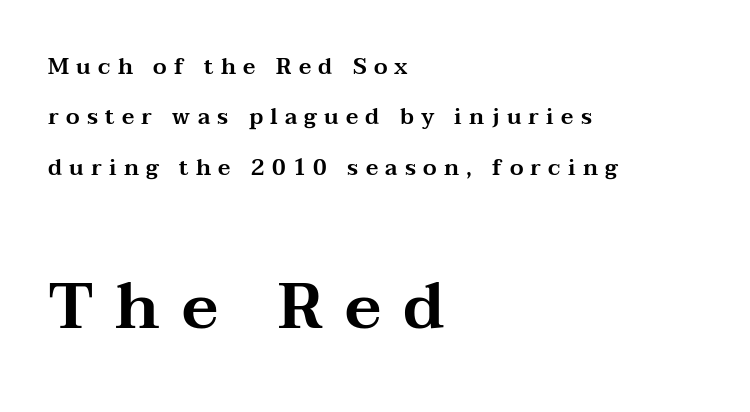
The image shows 65 px wide serif type, upright; set left-aligned, loose line spacing (2.29x), unusually wide letter spacing (+0.33 em), not underlined; the second (bottom) block is 2.95x larger; medium stroke contrast and a medium x-height.
